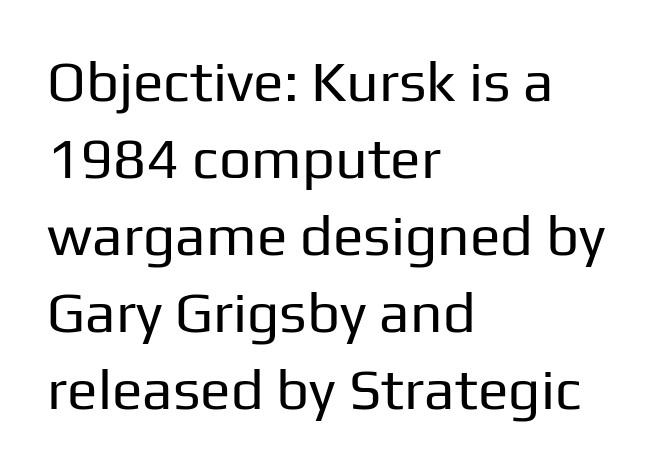
The image shows 57 px regular-weight sans-serif type, upright; set left-aligned, normal line spacing (1.35x), normal letter spacing, not underlined; low stroke contrast and a medium x-height.
